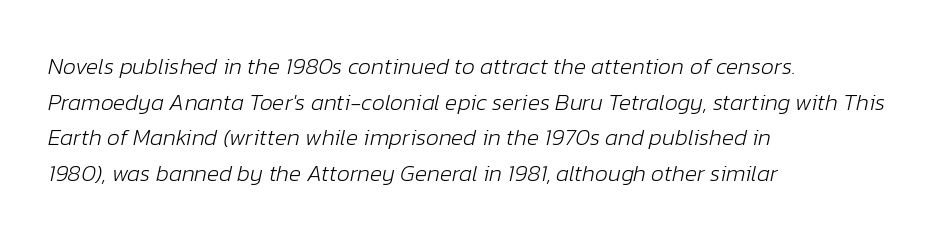
It's the slanting kind of type. Glyph-to-glyph distance matches everyday printed text. Weight: not bold — regular or lighter. Layout note: lines flush left.
